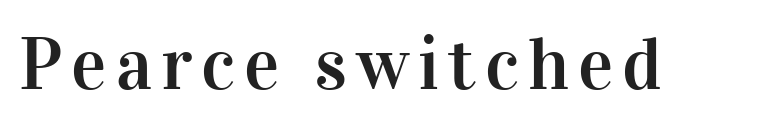
The image shows 74 px serif type, upright; set not underlined; high stroke contrast and a medium x-height.
